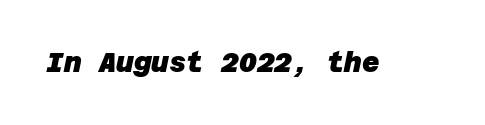
{"bold": "yes", "underline": "no", "letter_spacing": "normal", "letter_spacing_em": 0.0, "glyph_px": 27}
